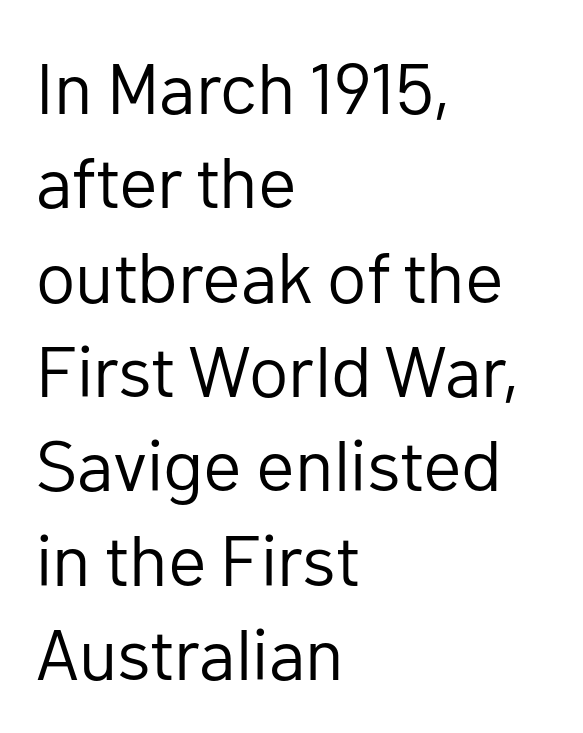
{"serif": "no", "italic": "no", "bold": "no", "weight": "regular", "width": "normal", "stroke_contrast": "low", "x_height": "medium", "monospaced": "no", "underline": "no", "align": "left", "line_spacing": "normal", "line_spacing_ratio": 1.31, "letter_spacing": "normal", "letter_spacing_em": 0.0, "glyph_px": 72}
